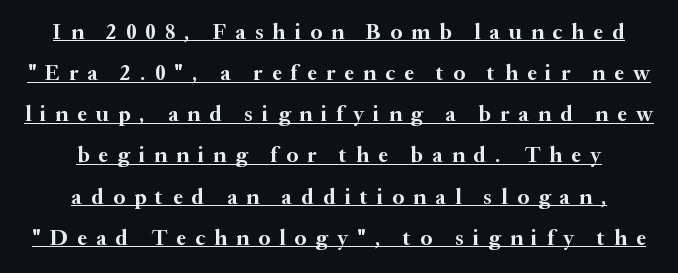
Emphasis is given by a line drawn under the lettering. The passage shown is emphatically bold. Is the letter spacing exaggerated? Yes — the characters are pushed far apart. Notice how the stems are strictly vertical — no italics here. The typesetter chose a symmetrical, centered arrangement here.
